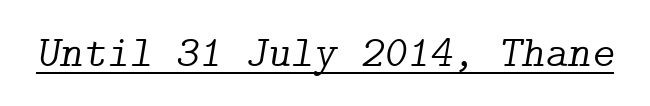
Q: Is the text bold? A: No.
Q: Is the text italic (slanted)? A: Yes, it leans right by about 9 degrees.
Q: Is the typeface a serif or a sans-serif typeface? A: Serif.
Q: Is the text underlined? A: Yes.
Q: Is the spacing between letters normal or unusually wide? A: Normal.
Q: Width (condensed, normal, or wide)? A: Normal.
Q: Stroke contrast? A: Low.
Q: x-height? A: Medium.
